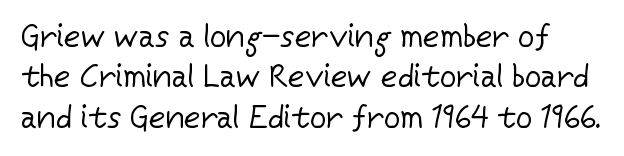
The image shows 32 px regular-weight sans-serif type, upright; set normal line spacing (1.26x), normal letter spacing, not underlined; low stroke contrast and a medium x-height.
